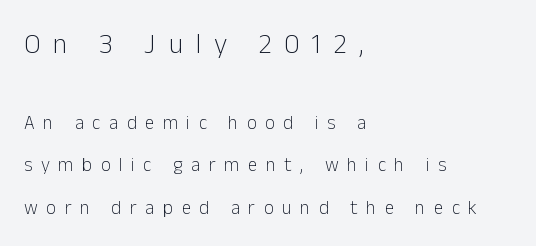
Q: Is the text bold? A: No.
Q: Is the text italic (slanted)? A: No, it is upright.
Q: Is the typeface a serif or a sans-serif typeface? A: Sans-serif.
Q: Is the text underlined? A: No.
Q: How is the paragraph aligned? A: Left-aligned.
Q: Is the spacing between letters normal or unusually wide? A: Unusually wide.
Q: Is the spacing between lines tight, normal or loose? A: Loose.
Q: Which block of text is set in a larger size, the first (top) or the second (bottom)? A: The first (top) one.
Q: Width (condensed, normal, or wide)? A: Normal.
Q: Stroke contrast? A: Low.
Q: x-height? A: Medium.
Q: Monospaced? A: No.
